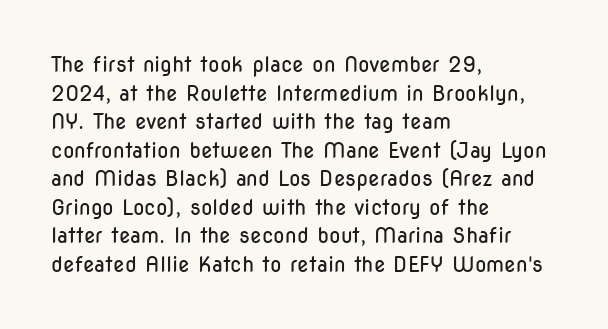
Line beginnings align vertically; line endings do not. Whoever set this chose a conventional vertical rhythm. Stroke mass is kept to a normal reading level or below. Nobody touched the tracking dial on this one.
